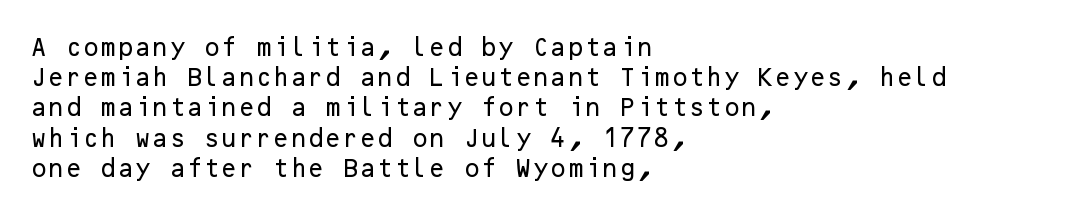
Words float on clear page, feet unadorned. Quick note: not italic, upright. Is there much room between lines? A standard amount, neither cramped nor airy. This sample is left-justified, so line endings fall wherever the words run out. Between one letter and the next there's only the usual sliver of space.
